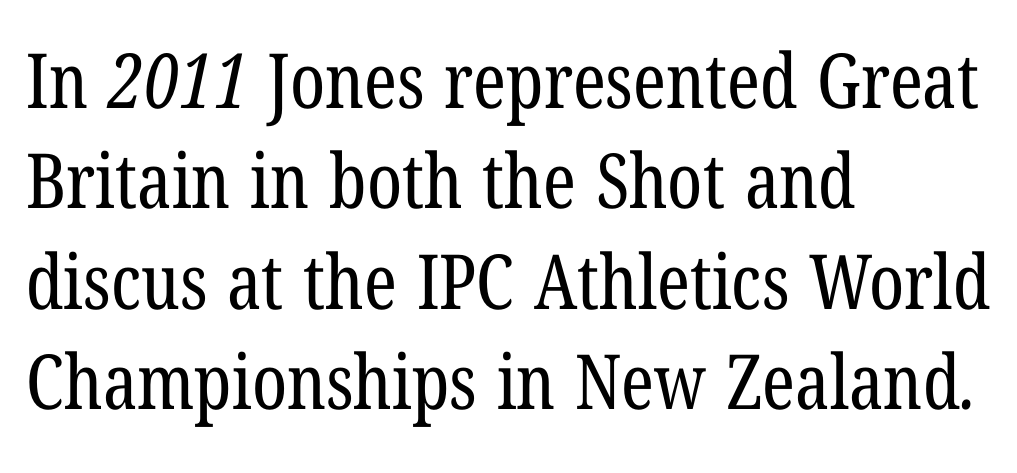
Letters rest on an invisible, unmarked baseline. The typeface has the unassuming heft of standard copy or less. The lines are quadded left. These lines keep a tight, regular rhythm from letter to letter. The lines sit at an ordinary, default distance from one another.
